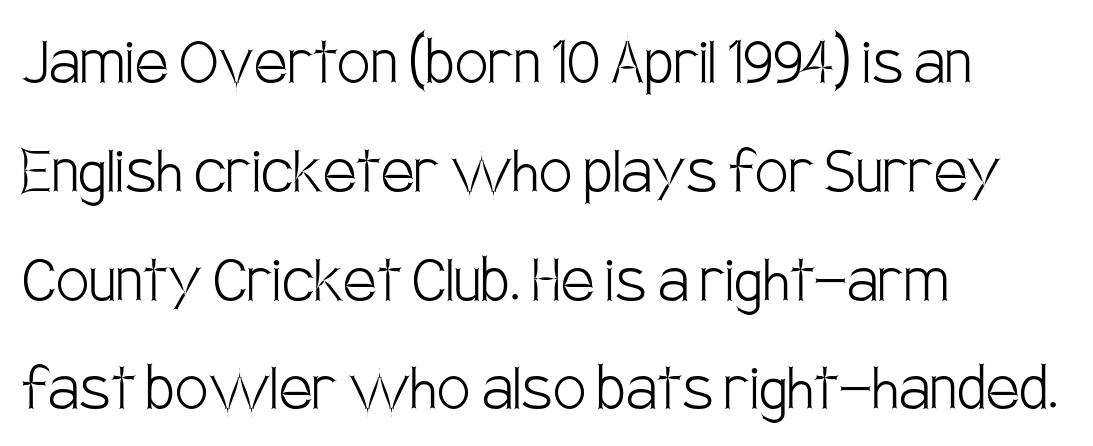
Here the designer chose a conventional face with non-uniform glyph widths. What's the leading like? Ordinary, nothing unusual. The strokes are not fattened; the text isn't bold. Compared with a centered layout, this one pins lines to the left instead. Each word holds together tightly as a unit, with standard inter-letter gaps. Check where the strokes stop: nothing finishes them off — pure sans.
